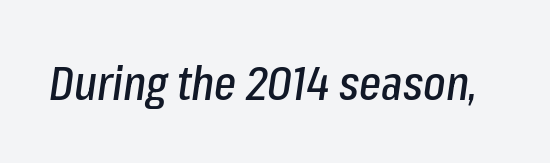
{"italic": "yes", "lean": "right", "slant_degrees": 8, "width": "condensed", "stroke_contrast": "low", "x_height": "medium", "monospaced": "no", "underline": "no", "letter_spacing": "normal", "letter_spacing_em": 0.0, "glyph_px": 47}
